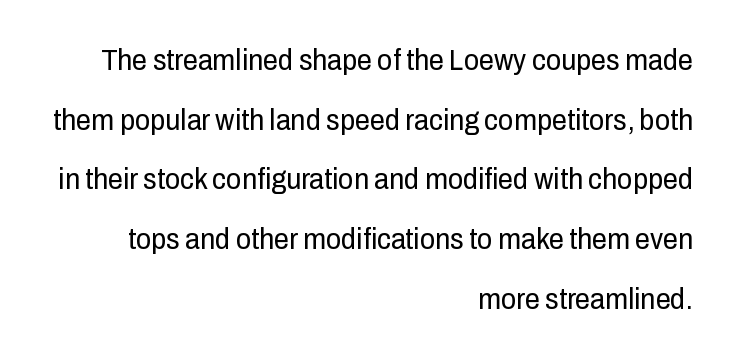
{"serif": "no", "italic": "no", "bold": "no", "weight": "regular", "width": "condensed", "stroke_contrast": "low", "x_height": "medium", "monospaced": "no", "underline": "no", "align": "right", "line_spacing": "loose", "line_spacing_ratio": 1.99, "letter_spacing": "normal", "letter_spacing_em": 0.0, "glyph_px": 30}
